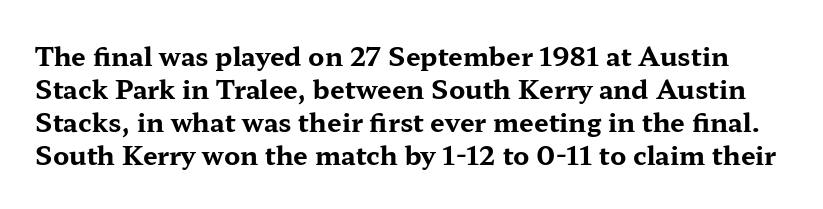
{"italic": "no", "bold": "yes", "underline": "no", "line_spacing": "normal", "line_spacing_ratio": 1.27, "letter_spacing": "normal", "letter_spacing_em": 0.0, "glyph_px": 26}
